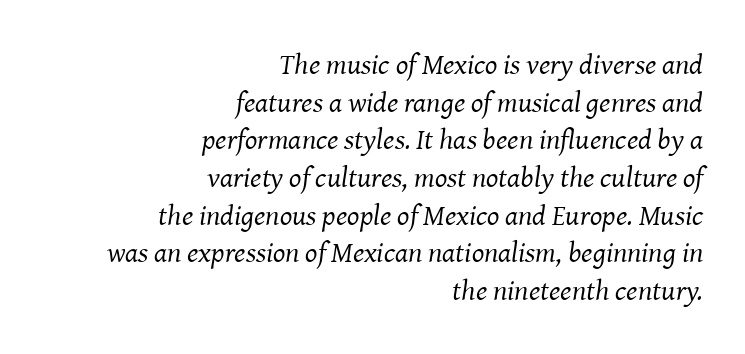
Q: Is the text bold? A: No.
Q: Is the text italic (slanted)? A: Yes, it leans right by about 8 degrees.
Q: Is the typeface a serif or a sans-serif typeface? A: Serif.
Q: Is the text underlined? A: No.
Q: How is the paragraph aligned? A: Right-aligned.
Q: Is the spacing between letters normal or unusually wide? A: Normal.
Q: Is the spacing between lines tight, normal or loose? A: Normal.
Q: Width (condensed, normal, or wide)? A: Normal.
Q: Stroke contrast? A: Medium.
Q: x-height? A: Medium.
Q: Monospaced? A: No.
